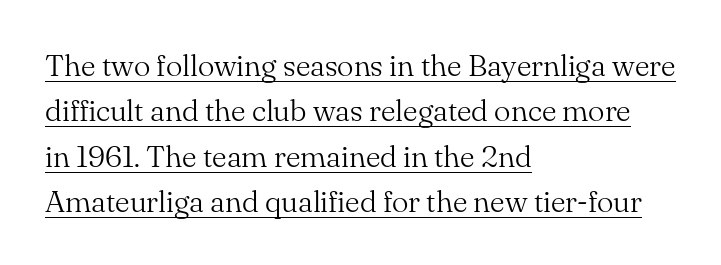
The image shows 31 px light serif type, upright; set left-aligned, normal line spacing (1.46x), normal letter spacing, underlined; medium stroke contrast and a small x-height.
